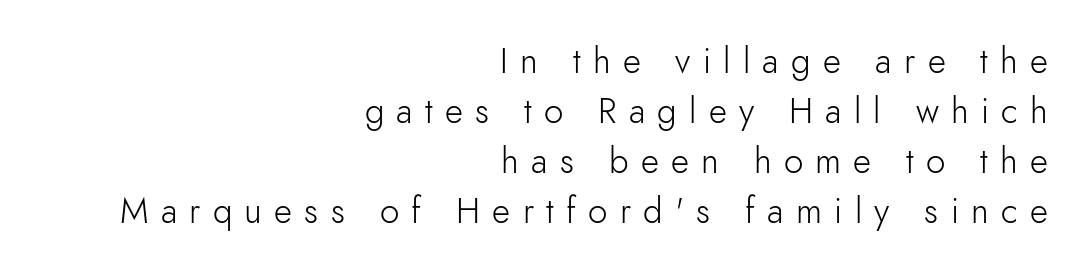
{"serif": "no", "italic": "no", "bold": "no", "weight": "light", "width": "normal", "stroke_contrast": "low", "x_height": "small", "monospaced": "no", "underline": "no", "align": "right", "line_spacing": "normal", "line_spacing_ratio": 1.43, "letter_spacing": "wide", "letter_spacing_em": 0.35, "glyph_px": 35}
